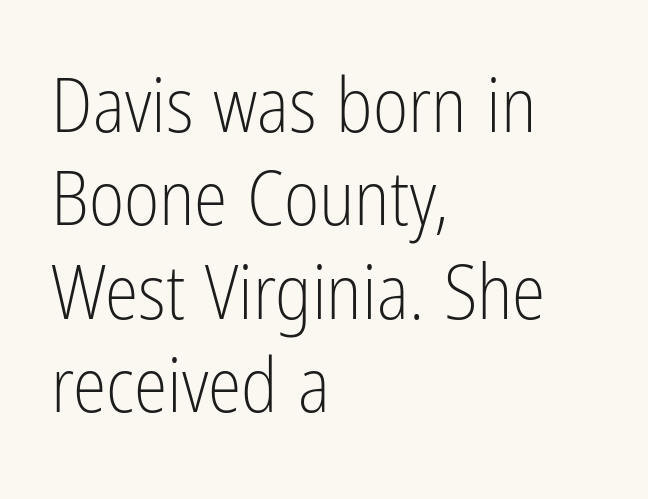
{"serif": "no", "italic": "no", "bold": "no", "weight": "light", "width": "condensed", "stroke_contrast": "low", "x_height": "medium", "monospaced": "no", "underline": "no", "align": "left", "line_spacing_ratio": 1.23, "letter_spacing": "normal", "letter_spacing_em": 0.0, "glyph_px": 76}
